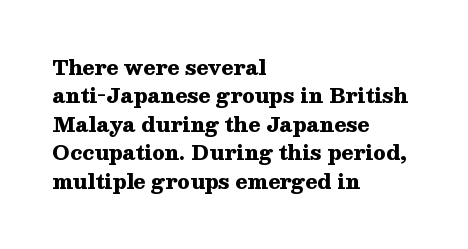
The image shows 20 px bold type, upright; set left-aligned, normal line spacing (1.42x), normal letter spacing, not underlined.
